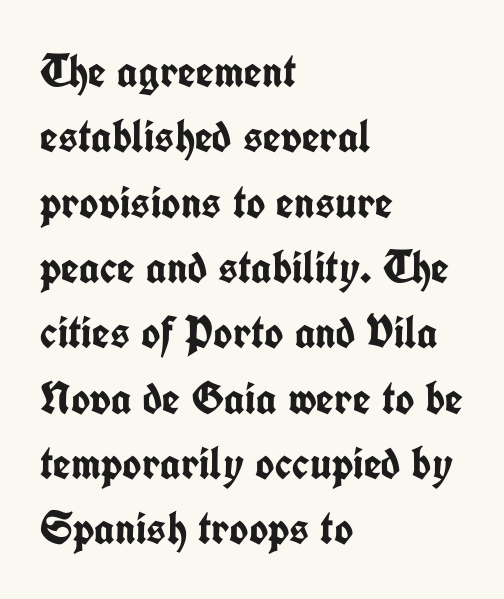
The image shows 46 px semibold, condensed sans-serif type, upright; set left-aligned, normal line spacing (1.42x), normal letter spacing, not underlined; low stroke contrast and a medium x-height.
